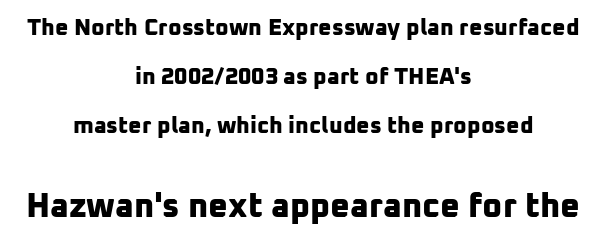
Q: Is the text bold? A: Yes.
Q: Is the typeface a serif or a sans-serif typeface? A: Sans-serif.
Q: Is the text underlined? A: No.
Q: How is the paragraph aligned? A: Centered.
Q: Is the spacing between letters normal or unusually wide? A: Normal.
Q: Is the spacing between lines tight, normal or loose? A: Loose.
Q: Which block of text is set in a larger size, the first (top) or the second (bottom)? A: The second (bottom) one.
Q: Width (condensed, normal, or wide)? A: Normal.
Q: Stroke contrast? A: Low.
Q: x-height? A: Medium.
Q: Monospaced? A: No.
